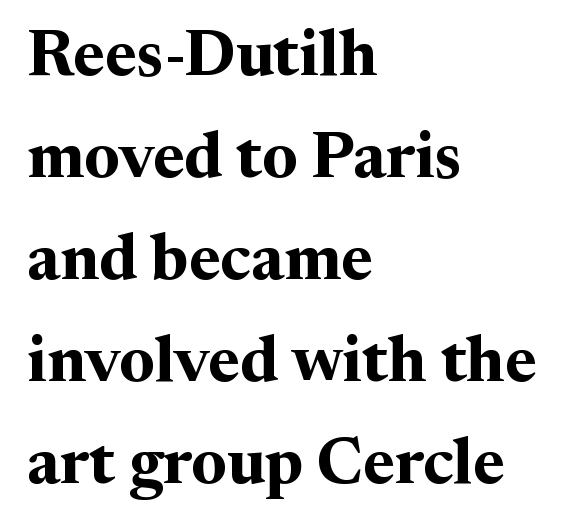
The image shows 65 px bold serif type, upright; set left-aligned, normal line spacing (1.57x), normal letter spacing, not underlined; medium stroke contrast and a medium x-height.
